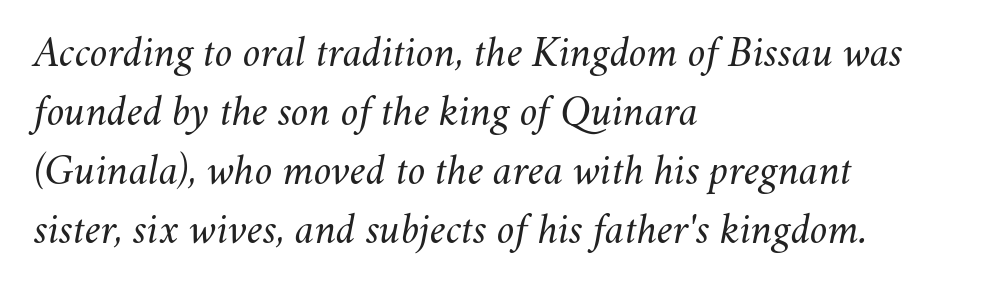
The image shows 43 px regular-weight type, italic (leaning right); set left-aligned, normal line spacing (1.37x), normal letter spacing, not underlined; medium stroke contrast and a small x-height.
